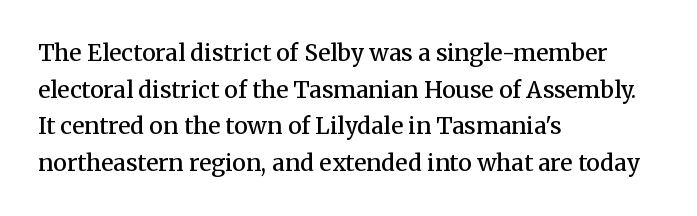
Q: Is the text bold? A: Semi-bold.
Q: Is the text italic (slanted)? A: No, it is upright.
Q: Is the text underlined? A: No.
Q: How is the paragraph aligned? A: Left-aligned.
Q: Is the spacing between letters normal or unusually wide? A: Normal.
Q: Is the spacing between lines tight, normal or loose? A: Normal.
